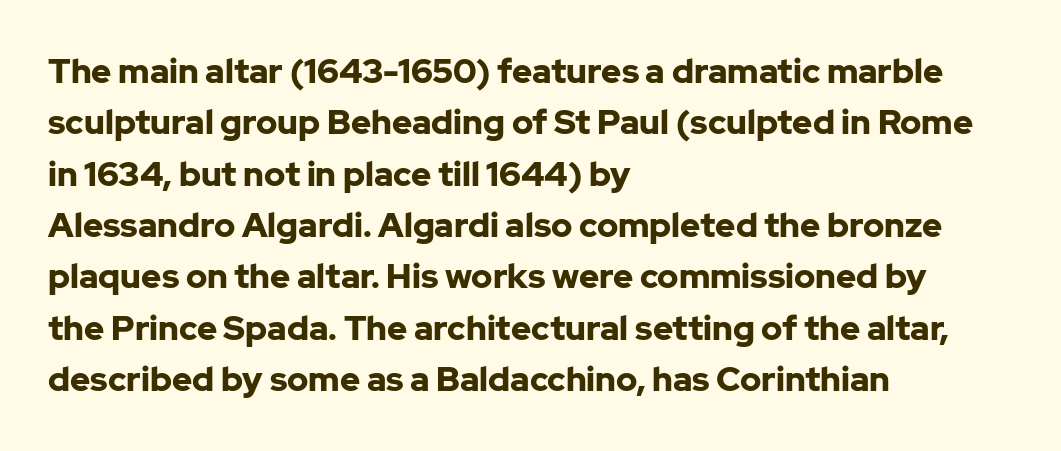
Q: Is the text bold? A: Yes.
Q: Is the text italic (slanted)? A: No, it is upright.
Q: Is the typeface a serif or a sans-serif typeface? A: Sans-serif.
Q: Is the text underlined? A: No.
Q: How is the paragraph aligned? A: Left-aligned.
Q: Is the spacing between letters normal or unusually wide? A: Normal.
Q: Is the spacing between lines tight, normal or loose? A: Normal.
Q: Width (condensed, normal, or wide)? A: Normal.
Q: Stroke contrast? A: Low.
Q: x-height? A: Medium.
Q: Monospaced? A: No.
